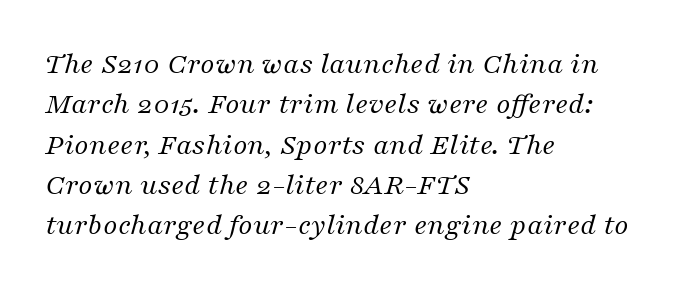
Spacing between characters is what you'd get straight out of the box. Notice how descenders clear the ascenders below comfortably — that's standard leading. Reading down the block, your eye returns to a fixed left position each line. The font is comparable to plain body text, perhaps lighter. You can tell from the footed stems that serif type was used.
